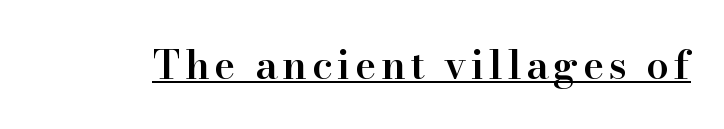
{"serif": "yes", "italic": "no", "bold": "semi", "weight": "semibold", "width": "normal", "stroke_contrast": "high", "x_height": "small", "monospaced": "no", "underline": "yes", "glyph_px": 40}
